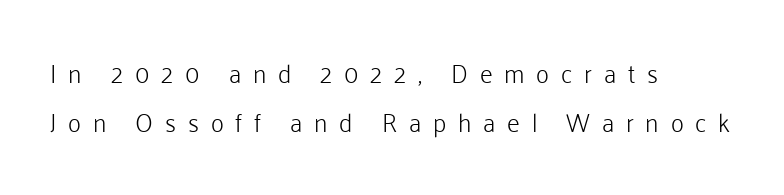
The image shows 25 px text type, upright; set left-aligned, loose line spacing (1.95x), unusually wide letter spacing (+0.47 em), not underlined.
